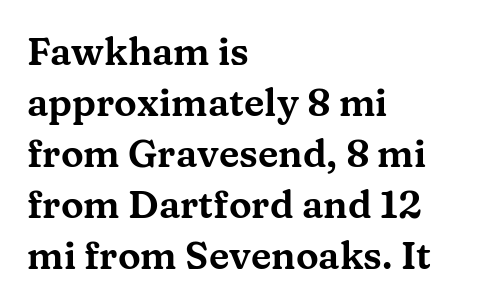
{"serif": "yes", "italic": "no", "width": "wide", "stroke_contrast": "medium", "x_height": "medium", "monospaced": "no", "underline": "no", "align": "left", "line_spacing": "normal", "line_spacing_ratio": 1.34, "letter_spacing": "normal", "letter_spacing_em": 0.0, "glyph_px": 38}
